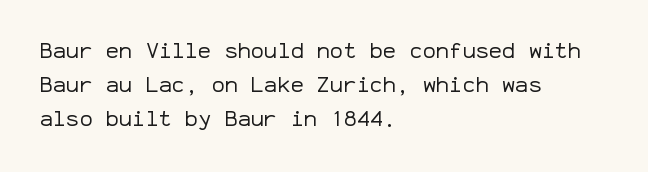
{"italic": "no", "bold": "no", "underline": "no", "align": "left", "line_spacing": "normal", "line_spacing_ratio": 1.55, "letter_spacing": "normal", "letter_spacing_em": 0.0, "glyph_px": 22}
